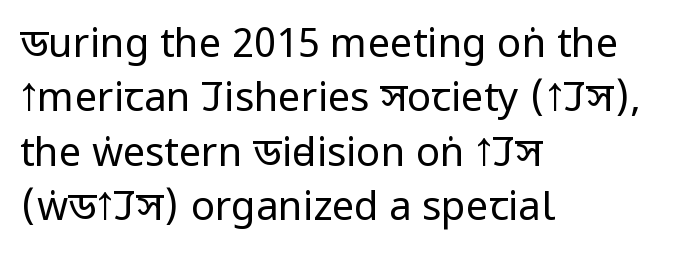
Do the letters lean? They stand straight. Leading matches the norm, producing a regular column. Nothing sits at the stroke ends, so this counts as sans-serif. This reads as an unemphasized weight, regular at the heaviest. A typesetter would call this zero additional tracking.
